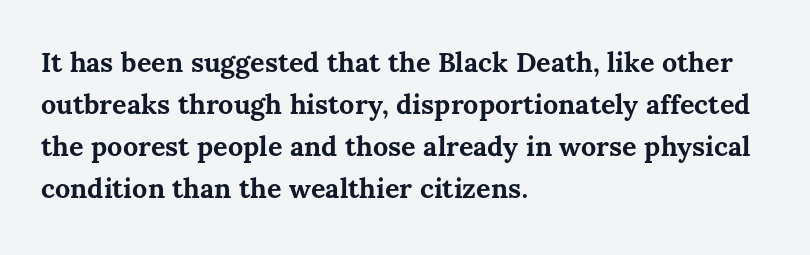
The image shows 27 px bold type, upright; set left-aligned, normal line spacing (1.55x), normal letter spacing, not underlined.
